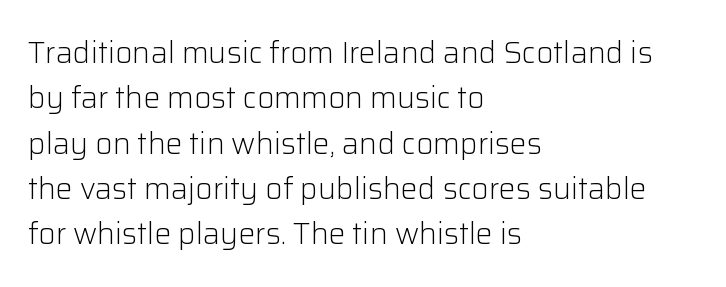
Q: Is the text bold? A: No.
Q: Is the text italic (slanted)? A: No, it is upright.
Q: Is the typeface a serif or a sans-serif typeface? A: Sans-serif.
Q: Is the text underlined? A: No.
Q: How is the paragraph aligned? A: Left-aligned.
Q: Is the spacing between letters normal or unusually wide? A: Normal.
Q: Is the spacing between lines tight, normal or loose? A: Normal.
Q: Width (condensed, normal, or wide)? A: Normal.
Q: Stroke contrast? A: Low.
Q: x-height? A: Medium.
Q: Monospaced? A: No.
